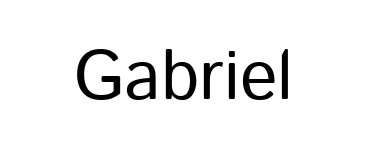
{"serif": "no", "italic": "no", "width": "normal", "stroke_contrast": "low", "x_height": "medium", "monospaced": "no", "underline": "no", "letter_spacing": "normal", "letter_spacing_em": 0.0, "glyph_px": 70}
